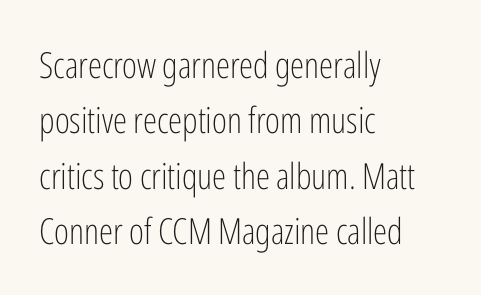
Q: Is the text bold? A: No.
Q: Is the text italic (slanted)? A: No, it is upright.
Q: Is the typeface a serif or a sans-serif typeface? A: Sans-serif.
Q: Is the text underlined? A: No.
Q: How is the paragraph aligned? A: Left-aligned.
Q: Is the spacing between letters normal or unusually wide? A: Normal.
Q: Is the spacing between lines tight, normal or loose? A: Normal.
Q: Width (condensed, normal, or wide)? A: Condensed.
Q: Stroke contrast? A: Low.
Q: x-height? A: Medium.
Q: Monospaced? A: No.
